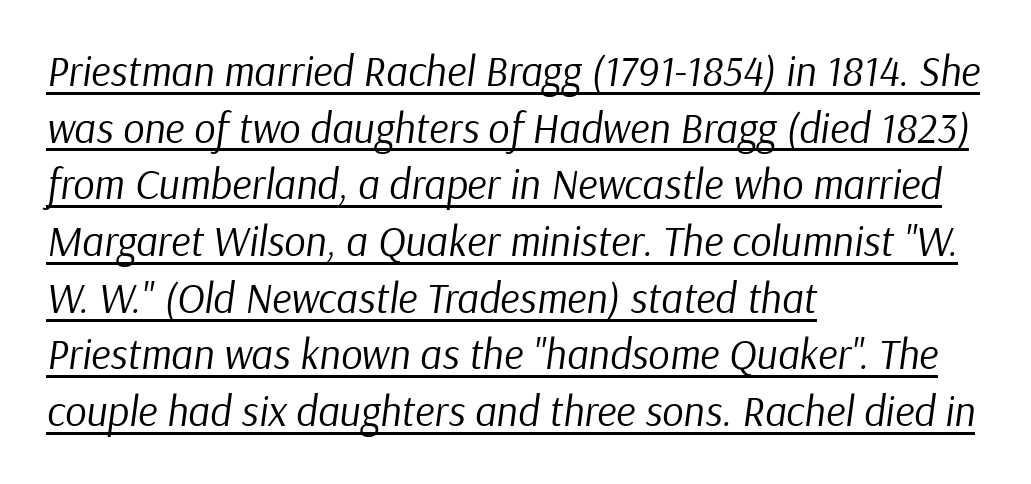
Q: Is the text bold? A: No.
Q: Is the text italic (slanted)? A: Yes, it leans right by about 9 degrees.
Q: Is the text underlined? A: Yes.
Q: How is the paragraph aligned? A: Left-aligned.
Q: Is the spacing between letters normal or unusually wide? A: Normal.
Q: Is the spacing between lines tight, normal or loose? A: Normal.
Q: Width (condensed, normal, or wide)? A: Normal.
Q: Stroke contrast? A: Low.
Q: x-height? A: Medium.
Q: Monospaced? A: No.
